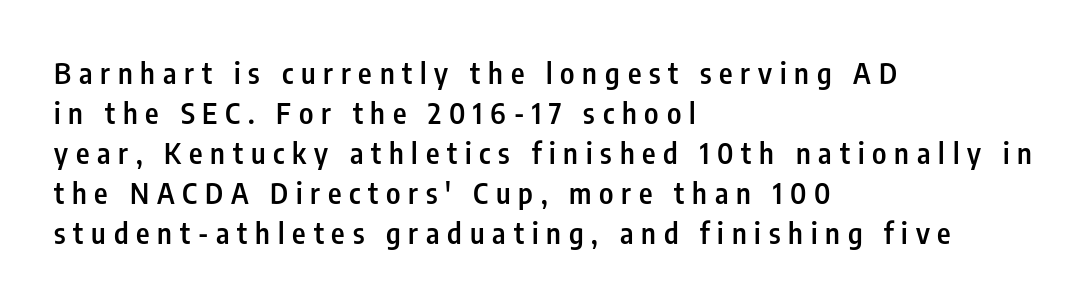
{"serif": "no", "italic": "no", "bold": "semi", "weight": "semibold", "width": "condensed", "stroke_contrast": "low", "x_height": "medium", "monospaced": "no", "underline": "no", "align": "left", "line_spacing": "normal", "line_spacing_ratio": 1.38, "letter_spacing": "wide", "letter_spacing_em": 0.27, "glyph_px": 29}
